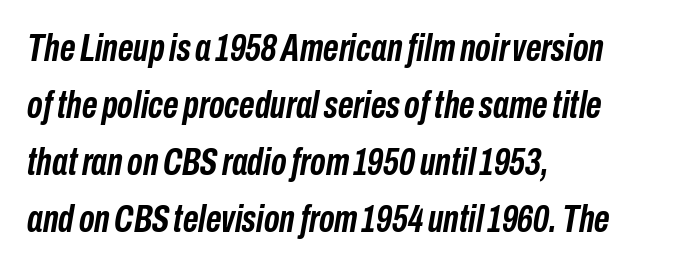
{"italic": "yes", "lean": "right", "slant_degrees": 10, "bold": "yes", "weight": "semibold", "width": "condensed", "stroke_contrast": "low", "x_height": "medium", "monospaced": "no", "underline": "no", "align": "left", "line_spacing": "normal", "line_spacing_ratio": 1.5, "letter_spacing": "normal", "letter_spacing_em": 0.0, "glyph_px": 38}
